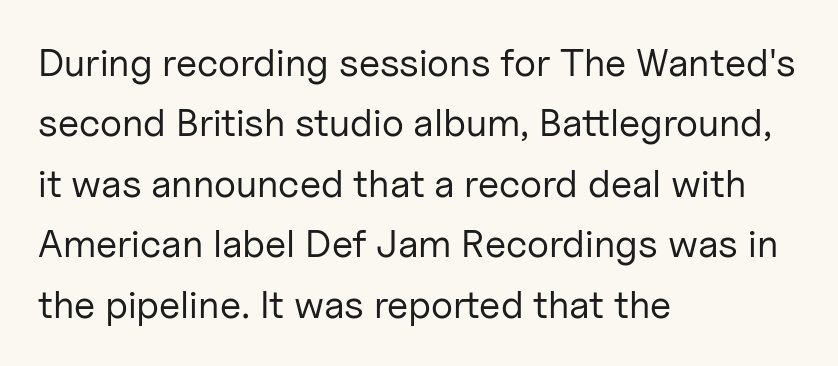
Q: Is the text bold? A: No.
Q: Is the text italic (slanted)? A: No, it is upright.
Q: Is the typeface a serif or a sans-serif typeface? A: Sans-serif.
Q: Is the text underlined? A: No.
Q: How is the paragraph aligned? A: Left-aligned.
Q: Is the spacing between letters normal or unusually wide? A: Normal.
Q: Is the spacing between lines tight, normal or loose? A: Normal.
Q: Width (condensed, normal, or wide)? A: Normal.
Q: Stroke contrast? A: Low.
Q: x-height? A: Medium.
Q: Monospaced? A: No.
